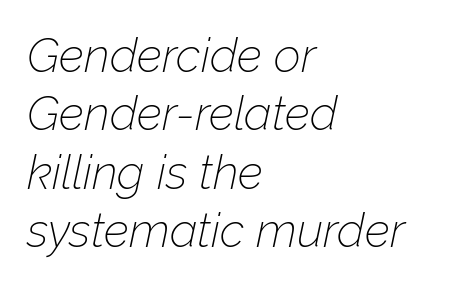
{"italic": "yes", "lean": "right", "slant_degrees": 12, "bold": "no", "weight": "thin", "width": "normal", "stroke_contrast": "low", "x_height": "medium", "monospaced": "no", "underline": "no", "align": "left", "line_spacing_ratio": 1.24, "letter_spacing": "normal", "letter_spacing_em": 0.0, "glyph_px": 47}
